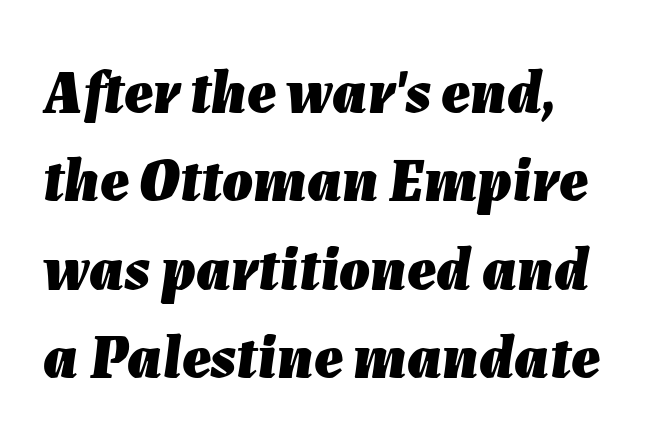
The image shows 61 px heavy type, italic (leaning right); set normal line spacing (1.45x), normal letter spacing, not underlined; low stroke contrast and a medium x-height.
